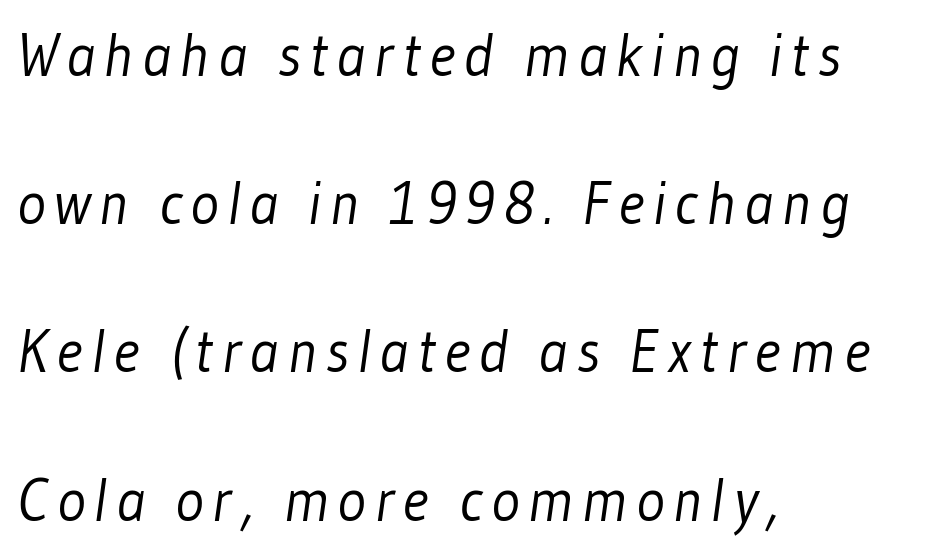
The paragraph shown leans on its left margin. This sample uses a sans-serif face. Honestly, the rows look like they've been pulled way apart. Note the varied advance widths — an 'i' is clearly narrower than an 'm'. The weight tops out at a normal text grade. The space directly below the letters is spotless.
